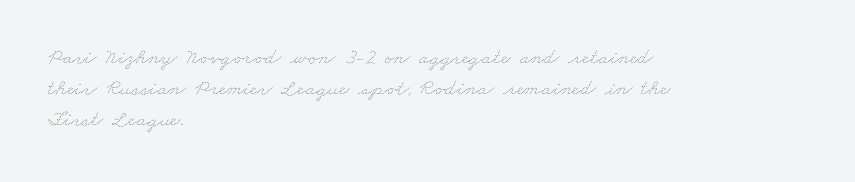
{"bold": "no", "underline": "no", "align": "left", "line_spacing": "normal", "line_spacing_ratio": 1.41, "letter_spacing": "normal", "letter_spacing_em": 0.0, "glyph_px": 22}
